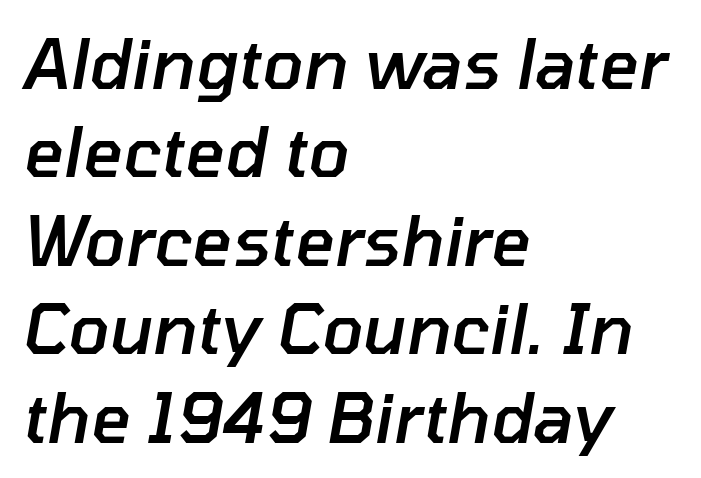
Varying glyph widths throughout — classic text-font behaviour. The rendering applies a slant to the glyphs. The area under the type is left untouched. Stems and bowls a touch heavier than normal — semibold. This rendering leaves character spacing at its baseline value.
